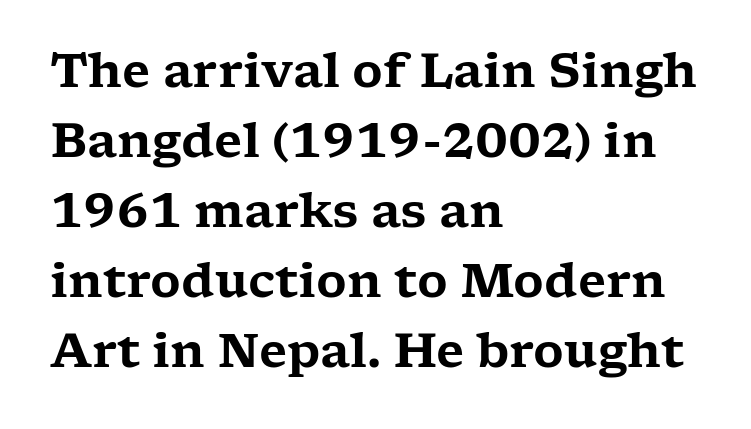
Q: Is the text italic (slanted)? A: No, it is upright.
Q: Is the typeface a serif or a sans-serif typeface? A: Serif.
Q: Is the text underlined? A: No.
Q: How is the paragraph aligned? A: Left-aligned.
Q: Is the spacing between letters normal or unusually wide? A: Normal.
Q: Is the spacing between lines tight, normal or loose? A: Normal.
Q: Width (condensed, normal, or wide)? A: Wide.
Q: Stroke contrast? A: Low.
Q: x-height? A: Medium.
Q: Monospaced? A: No.
